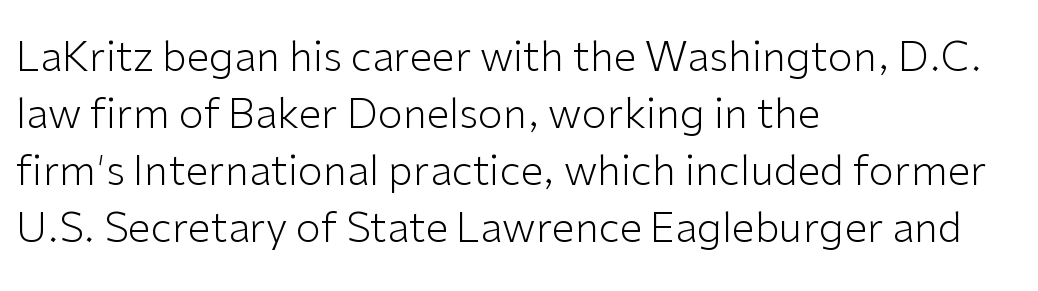
Q: Is the text bold? A: No.
Q: Is the text italic (slanted)? A: No, it is upright.
Q: Is the typeface a serif or a sans-serif typeface? A: Sans-serif.
Q: Is the text underlined? A: No.
Q: How is the paragraph aligned? A: Left-aligned.
Q: Is the spacing between letters normal or unusually wide? A: Normal.
Q: Is the spacing between lines tight, normal or loose? A: Normal.
Q: Width (condensed, normal, or wide)? A: Normal.
Q: Stroke contrast? A: Low.
Q: x-height? A: Medium.
Q: Monospaced? A: No.
